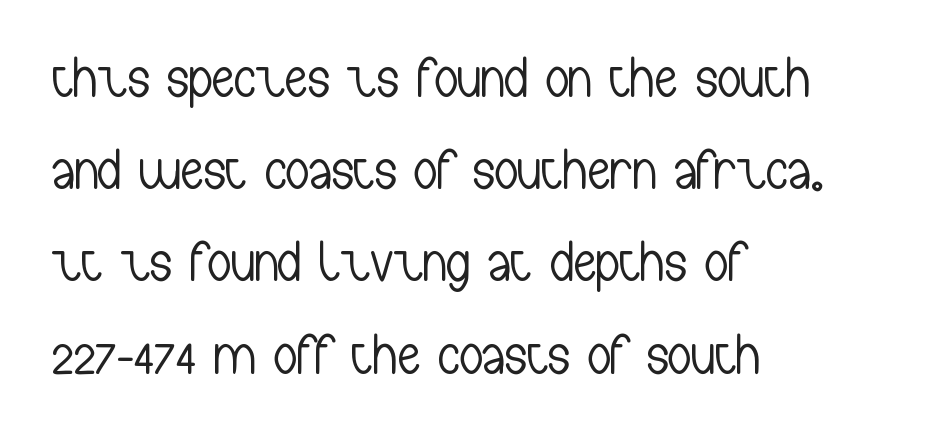
The image shows 58 px light, condensed sans-serif type, upright; set left-aligned, normal line spacing (1.59x), normal letter spacing, not underlined; low stroke contrast and a medium x-height.
